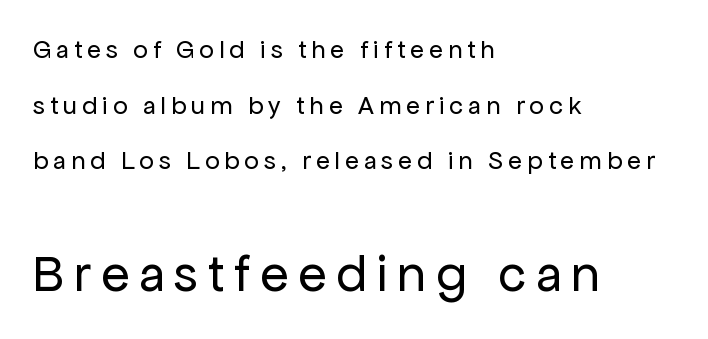
{"serif": "no", "italic": "no", "bold": "no", "weight": "regular", "width": "normal", "stroke_contrast": "low", "x_height": "medium", "monospaced": "no", "underline": "no", "align": "left", "line_spacing": "loose", "line_spacing_ratio": 2.14, "larger_block": "second", "size_ratio": 2.0, "glyph_px": 52}
